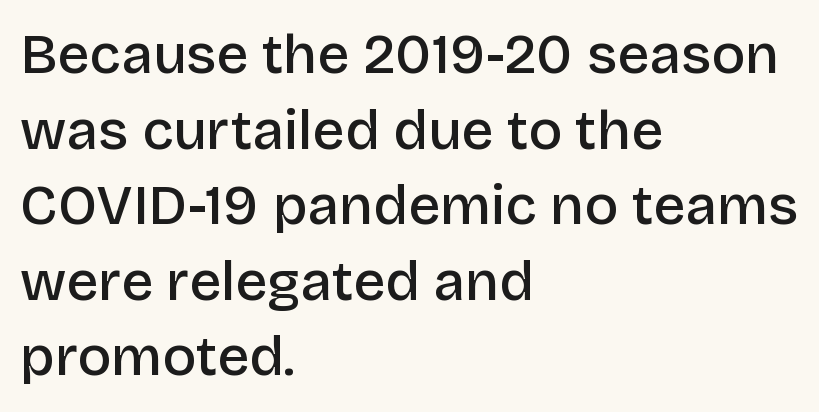
Short note: letters normally spaced. Every letter is mildly thick-stroked: semibold rather than bold. Does the leading feel generous? No, just average. The typesetter chose a ragged-right arrangement here. The glyphs in this specimen are sans serif.
